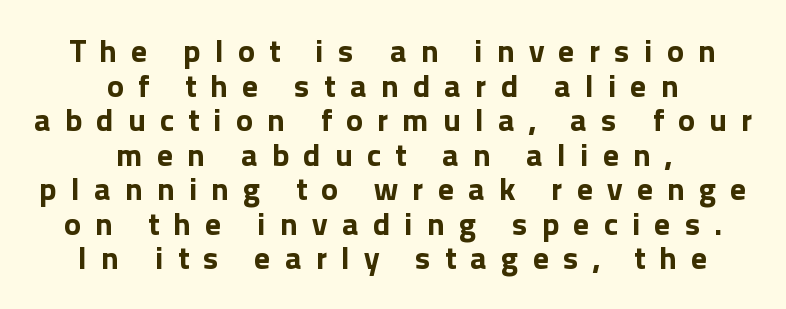
{"serif": "no", "italic": "no", "bold": "yes", "weight": "bold", "width": "normal", "x_height": "medium", "monospaced": "no", "underline": "no", "align": "center", "line_spacing": "tight", "line_spacing_ratio": 1.08, "letter_spacing": "wide", "letter_spacing_em": 0.44, "glyph_px": 32}
